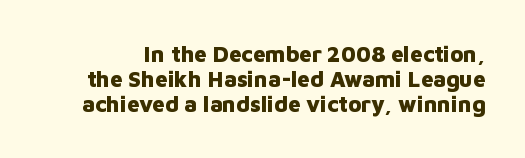
The rendering uses a bold face; every stroke is thick and dark. The passage shown is not underscored anywhere. No extra tracking has been applied to these lines. Summary of vertical rhythm: compact, with narrow interline spacing. Notice how the stems are strictly vertical — no italics here.
